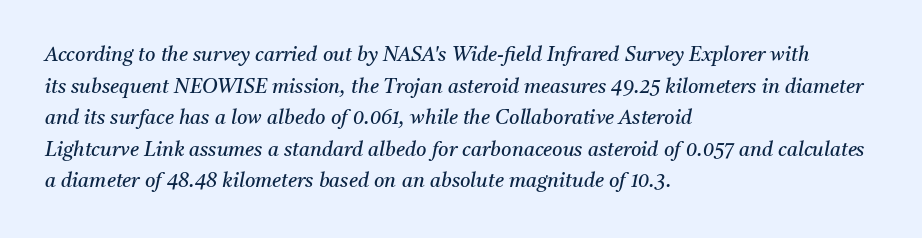
The image shows 20 px text type, italic (leaning right); set left-aligned, normal line spacing (1.58x), normal letter spacing, not underlined.
